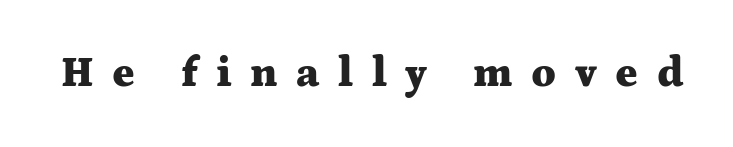
The image shows 42 px heavy, wide serif type, upright; set unusually wide letter spacing (+0.44 em), not underlined; medium stroke contrast and a medium x-height.
